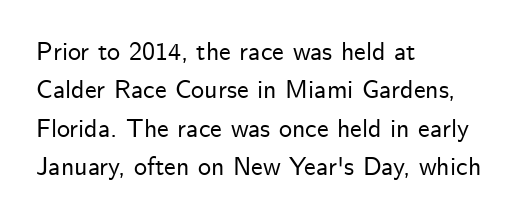
Q: Is the text italic (slanted)? A: No, it is upright.
Q: Is the text underlined? A: No.
Q: How is the paragraph aligned? A: Left-aligned.
Q: Is the spacing between letters normal or unusually wide? A: Normal.
Q: Is the spacing between lines tight, normal or loose? A: Normal.
